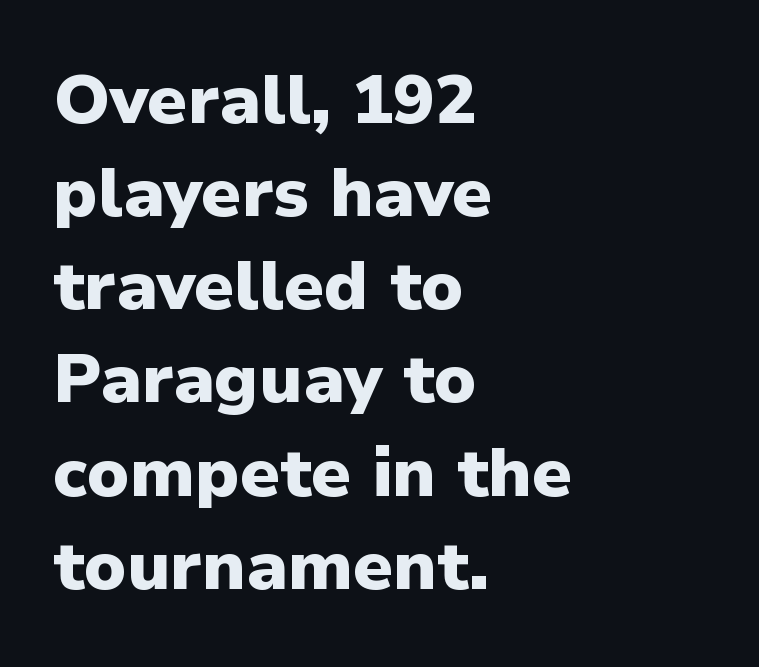
The image shows 69 px heavy sans-serif type, upright; set left-aligned, normal line spacing (1.35x), normal letter spacing, not underlined; low stroke contrast and a medium x-height.
